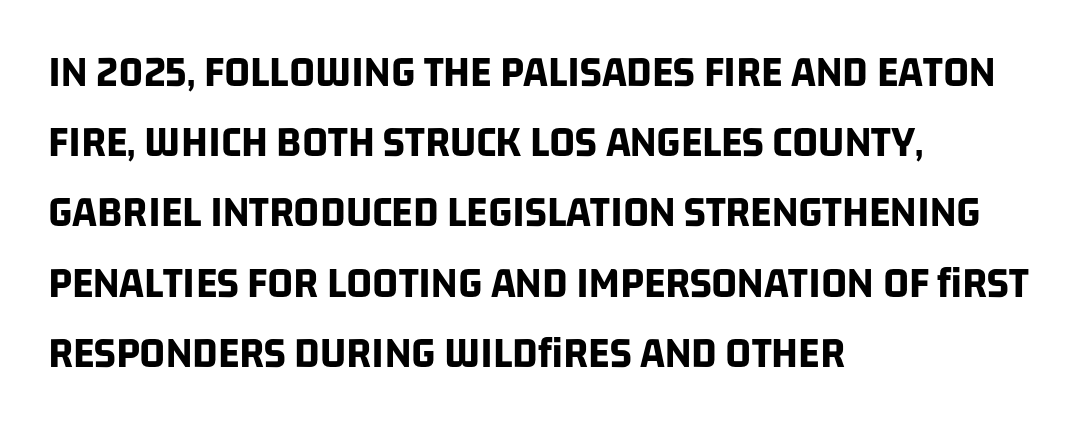
Does the type have serifs? No, each stem ends abruptly. Just letters on the line, the space beneath them empty. Students, this is bold: see how much ink each stroke carries. How are the letters spaced? Ordinarily, with no added tracking. The passage shown is typed in a proportional face where columns would drift.
